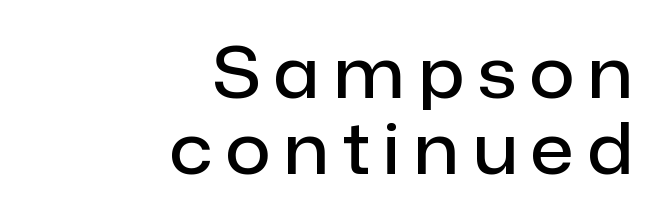
{"serif": "no", "italic": "no", "bold": "semi", "weight": "semibold", "width": "normal", "stroke_contrast": "low", "x_height": "medium", "monospaced": "no", "underline": "no", "align": "right", "line_spacing": "tight", "line_spacing_ratio": 1.08, "letter_spacing": "wide", "letter_spacing_em": 0.2, "glyph_px": 70}
